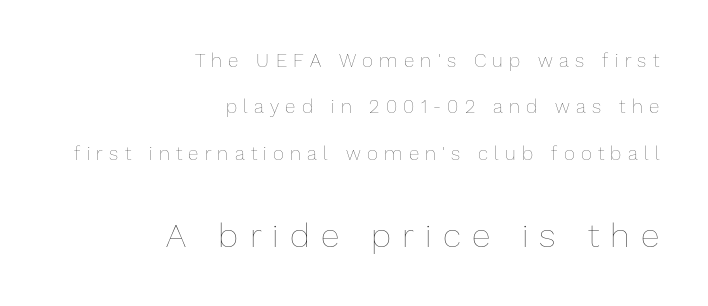
{"italic": "no", "bold": "no", "weight": "thin", "width": "normal", "stroke_contrast": "low", "x_height": "medium", "monospaced": "no", "underline": "no", "align": "right", "line_spacing": "loose", "line_spacing_ratio": 2.44, "letter_spacing": "wide", "letter_spacing_em": 0.33, "larger_block": "second", "size_ratio": 1.79, "glyph_px": 34}
